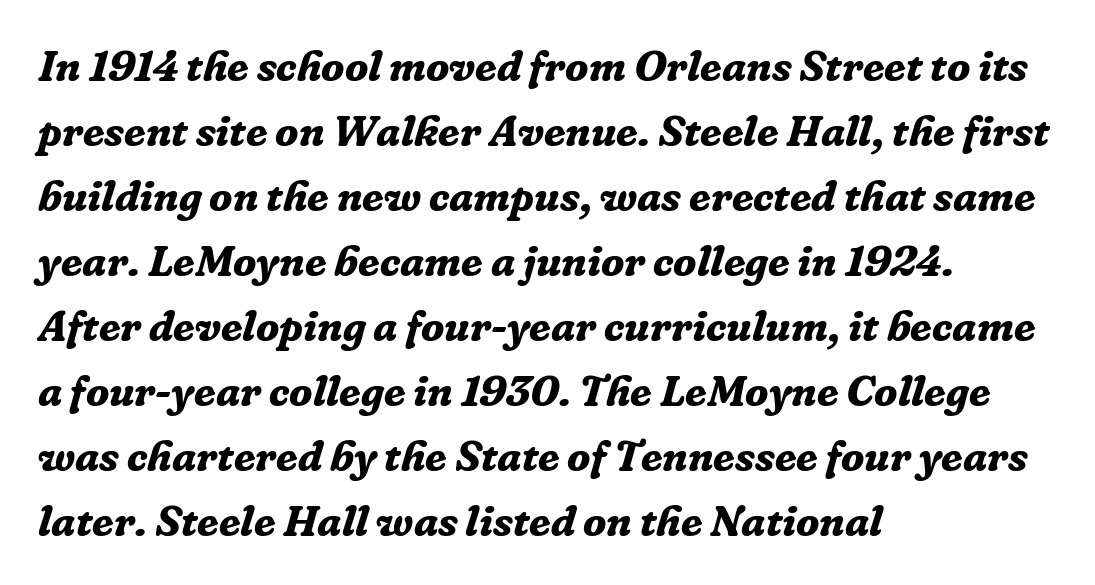
Q: Is the text bold? A: Yes.
Q: Is the text italic (slanted)? A: Yes, it leans right by about 16 degrees.
Q: Is the typeface a serif or a sans-serif typeface? A: Serif.
Q: Is the text underlined? A: No.
Q: How is the paragraph aligned? A: Left-aligned.
Q: Is the spacing between letters normal or unusually wide? A: Normal.
Q: Is the spacing between lines tight, normal or loose? A: Normal.
Q: Width (condensed, normal, or wide)? A: Normal.
Q: Stroke contrast? A: Low.
Q: x-height? A: Medium.
Q: Monospaced? A: No.
